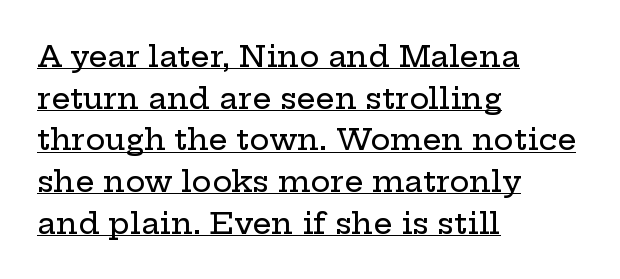
The image shows 30 px wide serif type, upright; set left-aligned, normal line spacing (1.39x), normal letter spacing, underlined; low stroke contrast and a medium x-height.
